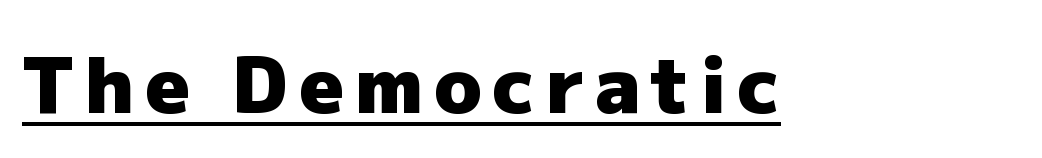
Q: Is the text bold? A: Yes.
Q: Is the text italic (slanted)? A: No, it is upright.
Q: Is the typeface a serif or a sans-serif typeface? A: Sans-serif.
Q: Is the text underlined? A: Yes.
Q: Width (condensed, normal, or wide)? A: Normal.
Q: Stroke contrast? A: Low.
Q: x-height? A: Medium.
Q: Monospaced? A: No.
